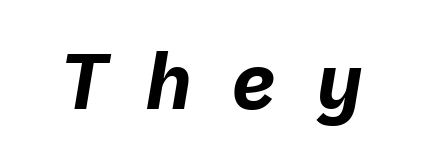
These words are printed bold, with thick strokes throughout. Just letters on the line, the space beneath them empty. Is this a fixed-width face? Yes — each glyph sits in an identical cell. Tall strokes in this sample are angled rather than plumb.
